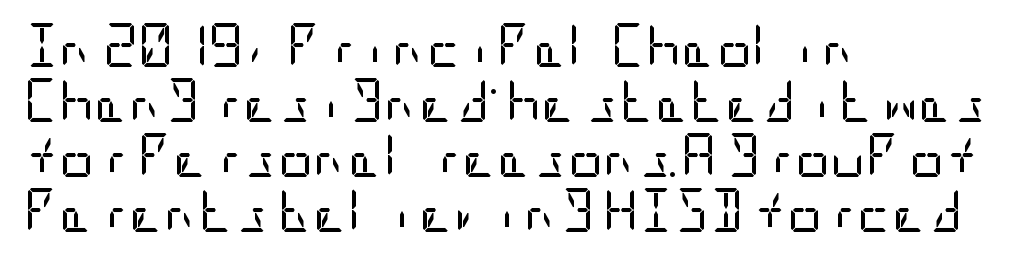
Q: Is the text bold? A: No.
Q: Is the text italic (slanted)? A: No, it is upright.
Q: Is the typeface a serif or a sans-serif typeface? A: Sans-serif.
Q: Is the text underlined? A: No.
Q: How is the paragraph aligned? A: Left-aligned.
Q: Is the spacing between letters normal or unusually wide? A: Normal.
Q: Is the spacing between lines tight, normal or loose? A: Normal.
Q: Width (condensed, normal, or wide)? A: Condensed.
Q: Stroke contrast? A: Low.
Q: x-height? A: Large.
